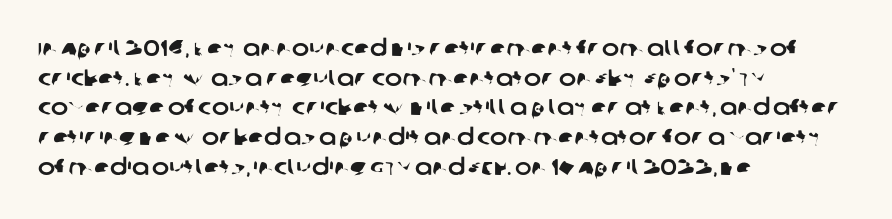
{"underline": "no", "align": "left", "line_spacing": "normal", "line_spacing_ratio": 1.29, "letter_spacing": "normal", "letter_spacing_em": 0.0, "glyph_px": 23}
